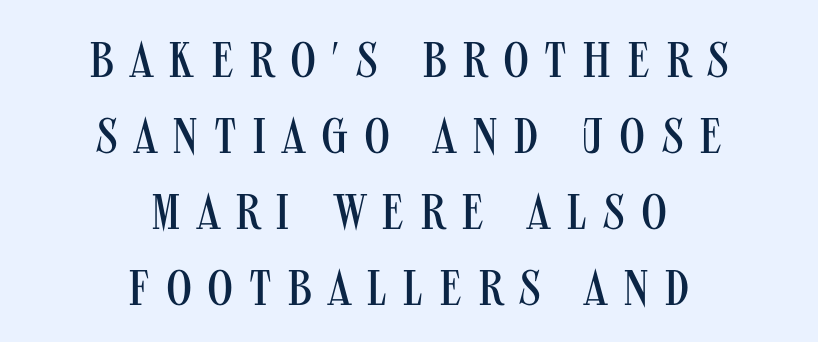
The image shows 50 px regular-weight, condensed sans-serif type, upright; set centered, normal line spacing (1.52x), unusually wide letter spacing (+0.31 em), not underlined; medium stroke contrast and a large x-height.
